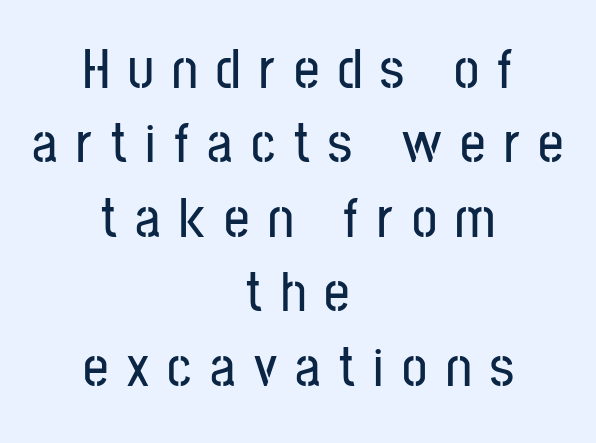
{"serif": "no", "italic": "no", "width": "condensed", "stroke_contrast": "low", "x_height": "medium", "monospaced": "no", "underline": "no", "align": "center", "line_spacing": "normal", "line_spacing_ratio": 1.33, "letter_spacing": "wide", "letter_spacing_em": 0.33, "glyph_px": 56}
